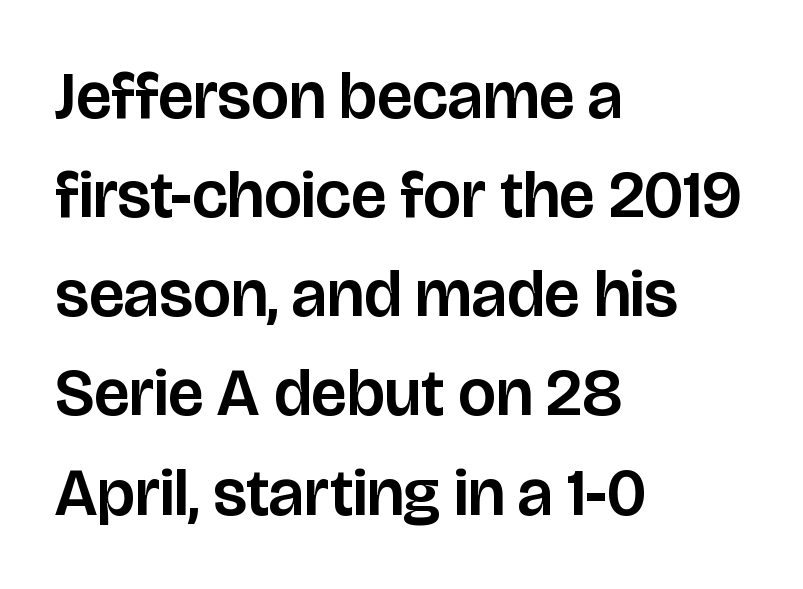
The image shows 67 px sans-serif type, upright; set left-aligned, normal line spacing (1.48x), normal letter spacing, not underlined; low stroke contrast and a large x-height.
